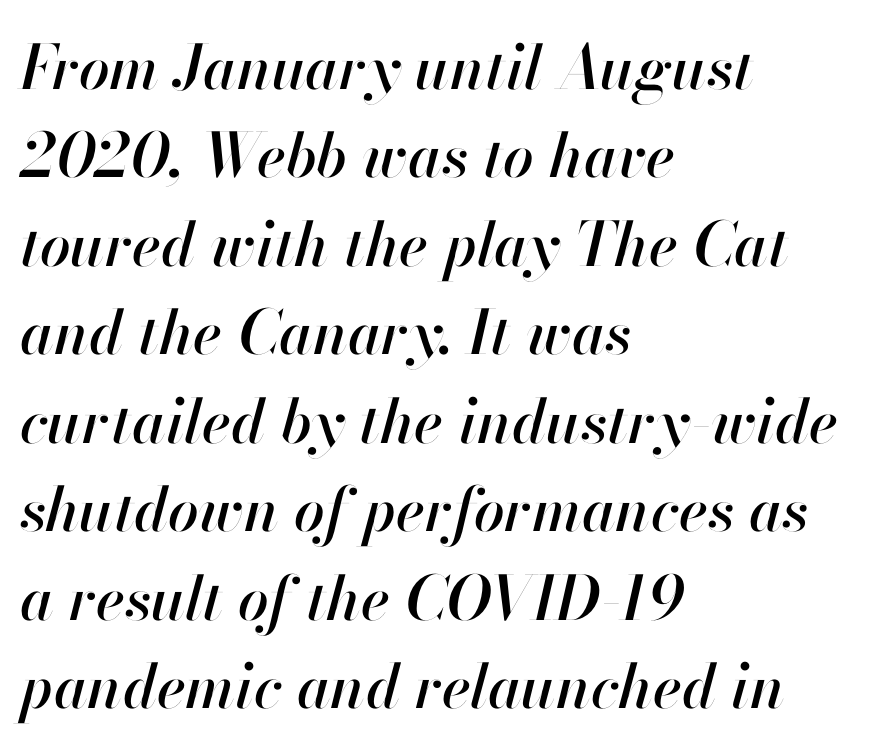
The image shows 61 px text type, italic (leaning right); set left-aligned, normal line spacing (1.45x), normal letter spacing, not underlined; high stroke contrast and a small x-height.
